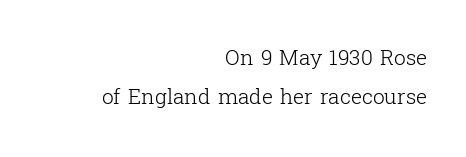
The image shows 21 px text type, upright; set right-aligned, line spacing 1.87x, normal letter spacing, not underlined.
